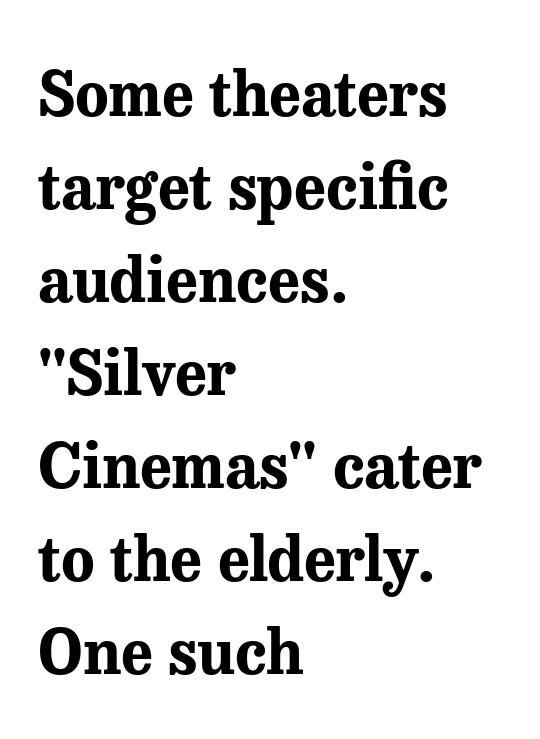
Horizontal bands of white between lines are of average thickness. Standard letterfit; no display-style spreading of the glyphs. The letters advance in unequal steps, a hallmark of proportional type. Does the lettering tilt? It doesn't — this is upright. No word sits above an underline.
